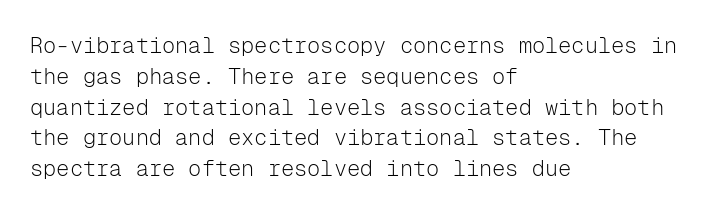
{"italic": "no", "bold": "no", "underline": "no", "align": "left", "line_spacing": "normal", "line_spacing_ratio": 1.4, "letter_spacing": "normal", "letter_spacing_em": 0.0, "glyph_px": 22}
